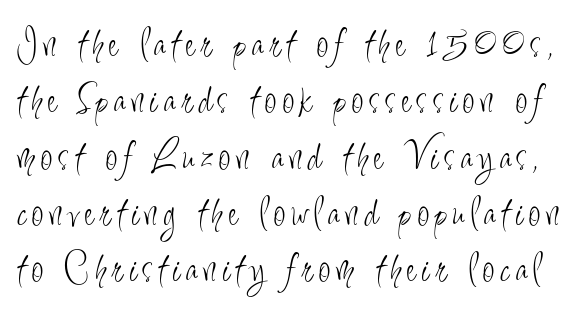
The image shows 43 px light, condensed sans-serif type; set normal line spacing (1.31x), not underlined; low stroke contrast and a small x-height.
